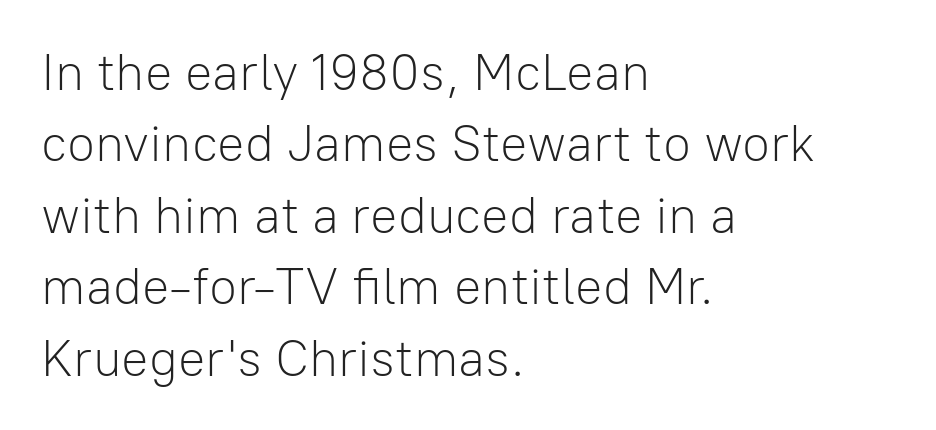
The rows are spaced the way most documents space them. Serif or sans? Sans — the stroke terminals are bare. Does extra space separate the letters? No, they use regular spacing. Heaviness? Minimal to ordinary, like unemphasized prose. The paragraph has a hard left edge and a soft right edge.
